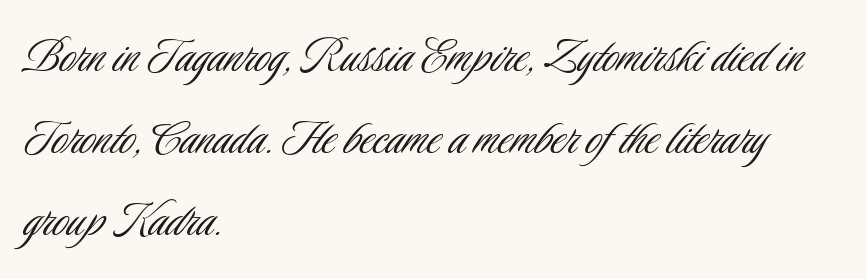
Regarding serifs, this sample does without them. On a weight scale, this lands at 450 or below. Baseline-to-baseline distance is the conventional proportion of letter height. Honestly, the letter spacing is just normal — you wouldn't notice it. You could not count columns in this text — the font is proportionally spaced.
